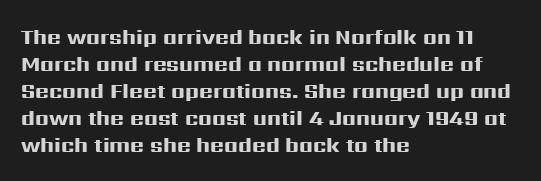
Q: Is the text bold? A: Yes.
Q: Is the text italic (slanted)? A: No, it is upright.
Q: Is the text underlined? A: No.
Q: How is the paragraph aligned? A: Left-aligned.
Q: Is the spacing between letters normal or unusually wide? A: Normal.
Q: Is the spacing between lines tight, normal or loose? A: Normal.
